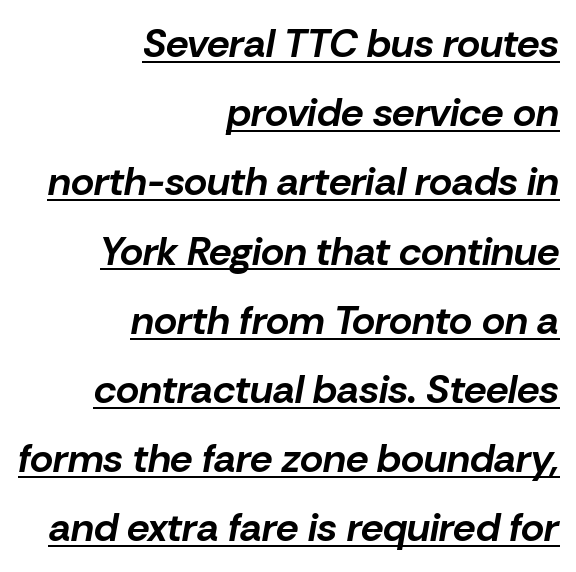
The image shows 40 px bold type, italic (leaning right); set right-aligned, line spacing 1.73x, normal letter spacing, underlined; low stroke contrast and a medium x-height.
